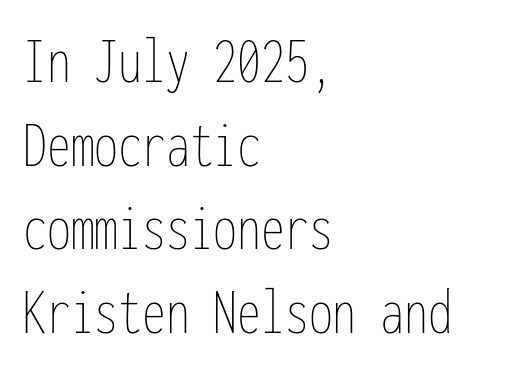
The weight would be labelled regular, book, light, or lighter still. If you drew a line through each stem, it would be perfectly vertical. Line starts are locked; line ends wander. You could count columns in this text — the font is strictly monospaced.
